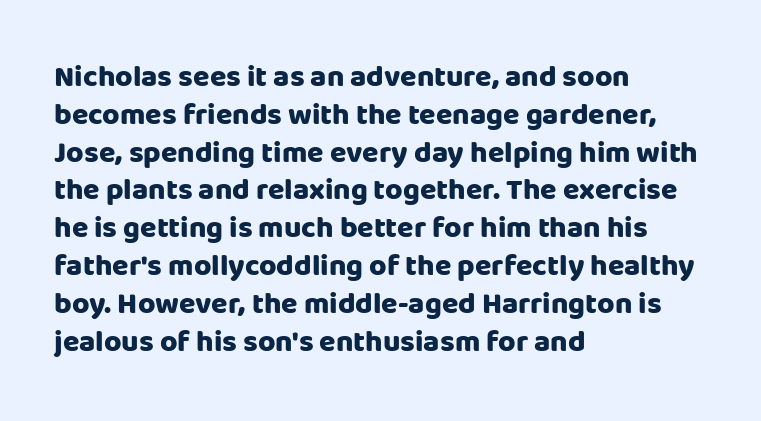
The image shows 30 px heavy sans-serif type, upright; set left-aligned, normal line spacing (1.26x), normal letter spacing, not underlined; low stroke contrast and a large x-height.
